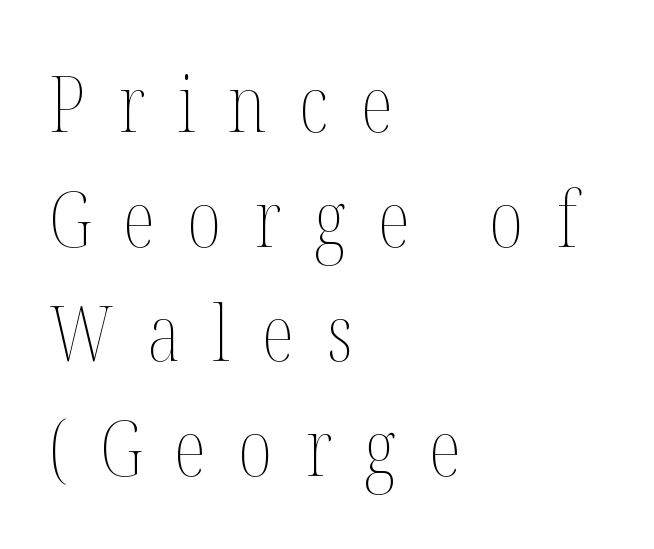
Leading: standard. This rendering uses left alignment, leaving the right contour irregular. These lines have a slow, spaced-out rhythm from letter to letter. Clear beneath every line of the passage. Characters remain perfectly vertical along every line.
